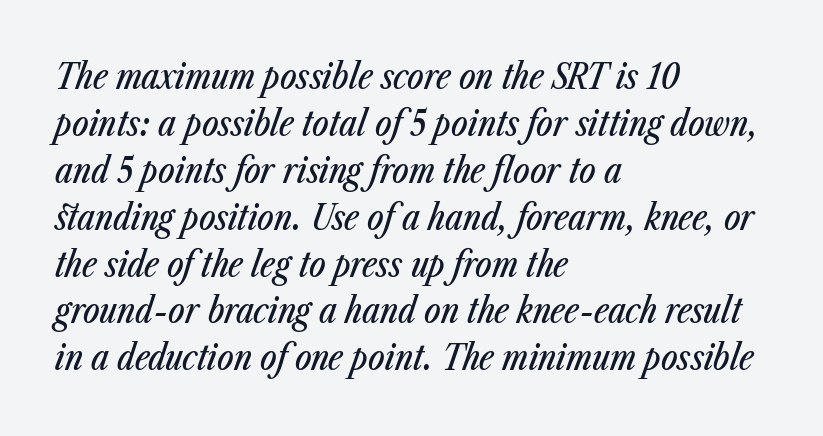
{"italic": "yes", "lean": "right", "slant_degrees": 23, "width": "condensed", "stroke_contrast": "low", "x_height": "medium", "monospaced": "no", "underline": "no", "align": "left", "line_spacing": "normal", "line_spacing_ratio": 1.34, "letter_spacing": "normal", "letter_spacing_em": 0.0, "glyph_px": 35}
